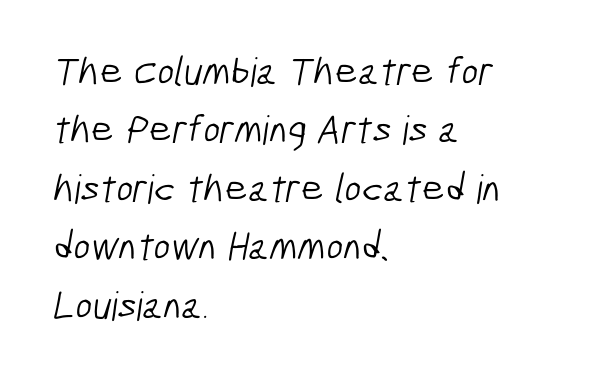
Q: Is the text bold? A: No.
Q: Is the typeface a serif or a sans-serif typeface? A: Sans-serif.
Q: Is the text underlined? A: No.
Q: How is the paragraph aligned? A: Left-aligned.
Q: Is the spacing between letters normal or unusually wide? A: Normal.
Q: Is the spacing between lines tight, normal or loose? A: Normal.
Q: Width (condensed, normal, or wide)? A: Condensed.
Q: Stroke contrast? A: Low.
Q: x-height? A: Medium.
Q: Monospaced? A: No.
